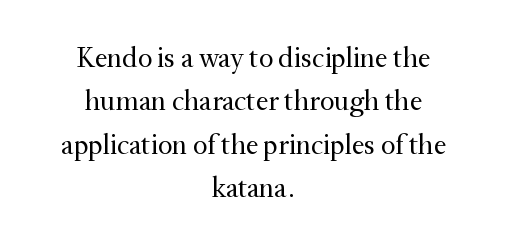
The rendering shows small feet on the letterforms — a serif design. Each stroke keeps to a modest, everyday thickness or less. You can tell it's not italic because the verticals are truly vertical. Tracking value appears to be zero — textbook default spacing.
